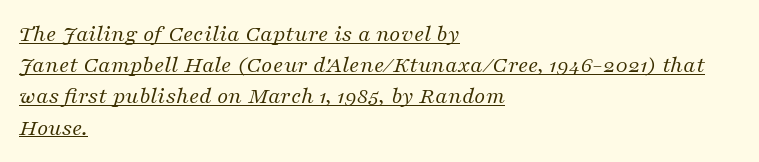
Q: Is the text bold? A: No.
Q: Is the text italic (slanted)? A: Yes, it leans right by about 16 degrees.
Q: Is the text underlined? A: Yes.
Q: How is the paragraph aligned? A: Left-aligned.
Q: Is the spacing between letters normal or unusually wide? A: Normal.
Q: Is the spacing between lines tight, normal or loose? A: Normal.
